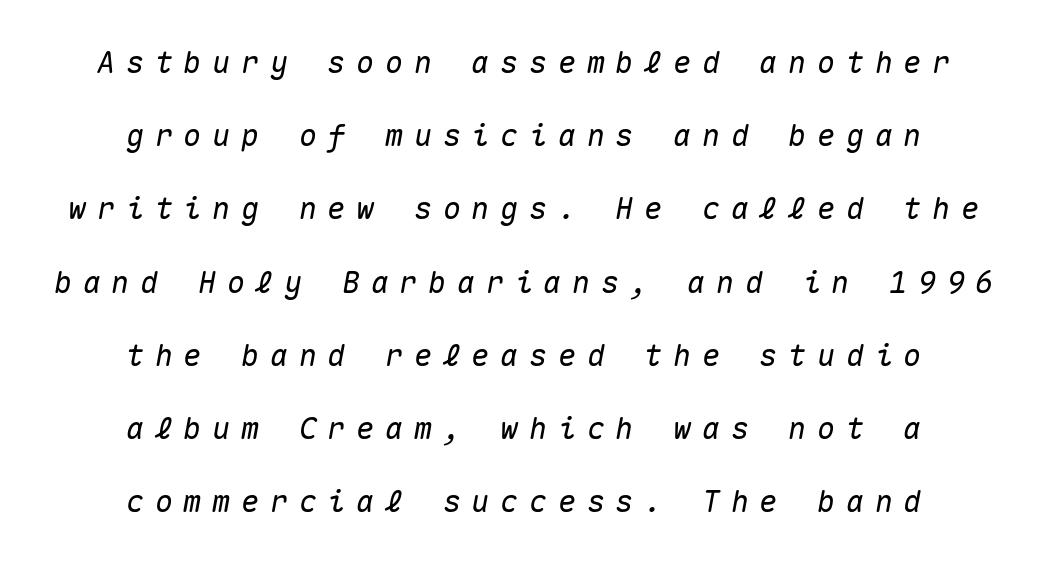
Q: Is the text italic (slanted)? A: Yes, it leans right by about 10 degrees.
Q: Is the text underlined? A: No.
Q: How is the paragraph aligned? A: Centered.
Q: Is the spacing between letters normal or unusually wide? A: Unusually wide.
Q: Is the spacing between lines tight, normal or loose? A: Loose.
Q: Width (condensed, normal, or wide)? A: Normal.
Q: Stroke contrast? A: Medium.
Q: x-height? A: Medium.
Q: Monospaced? A: Yes.
